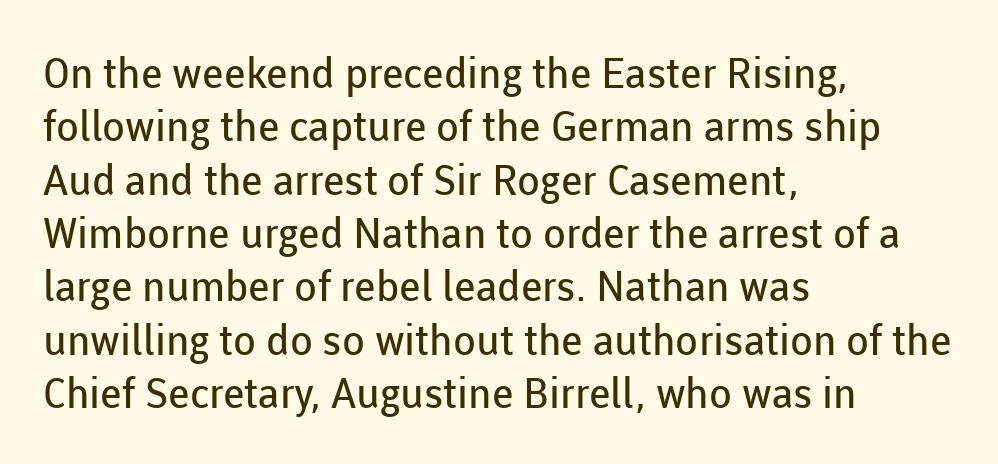
The image shows 42 px regular-weight sans-serif type, upright; set left-aligned, normal line spacing (1.27x), normal letter spacing, not underlined; low stroke contrast and a medium x-height.
